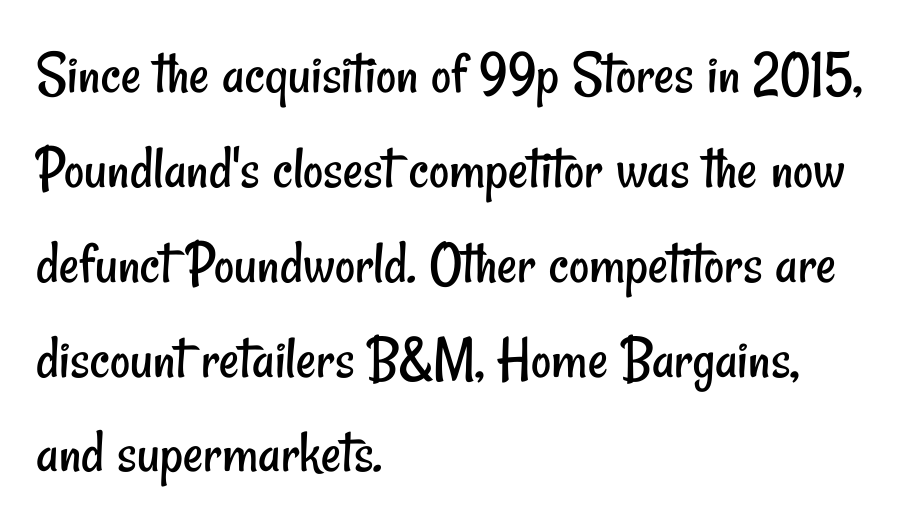
The letters sit at their default tracking, neither squeezed nor spread. Students, observe: this is what conventionally led text looks like. Note the varied advance widths — an 'i' is clearly narrower than an 'm'. Line beginnings align vertically; line endings do not. Nothing heavy about these letters — not bold at all. The characters display no serif detailing; their extremities are plain.
